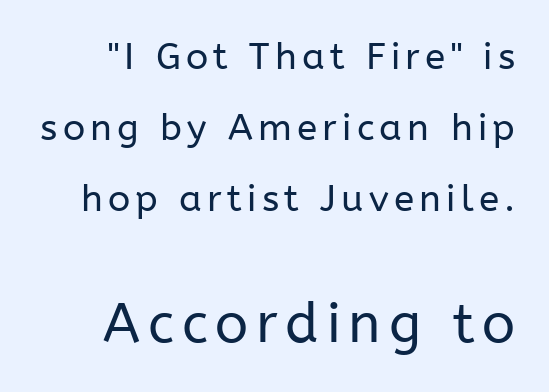
Plain, unruled lines of type. Is the lower block the larger one? Yes — the lower block carries the bigger type. Baseline-to-baseline distance is far greater than the letter height. Heaviness? Minimal to ordinary, like unemphasized prose. This is roman type, the default non-slanted kind. Each letter's strokes conclude bluntly, with no projecting serifs.
